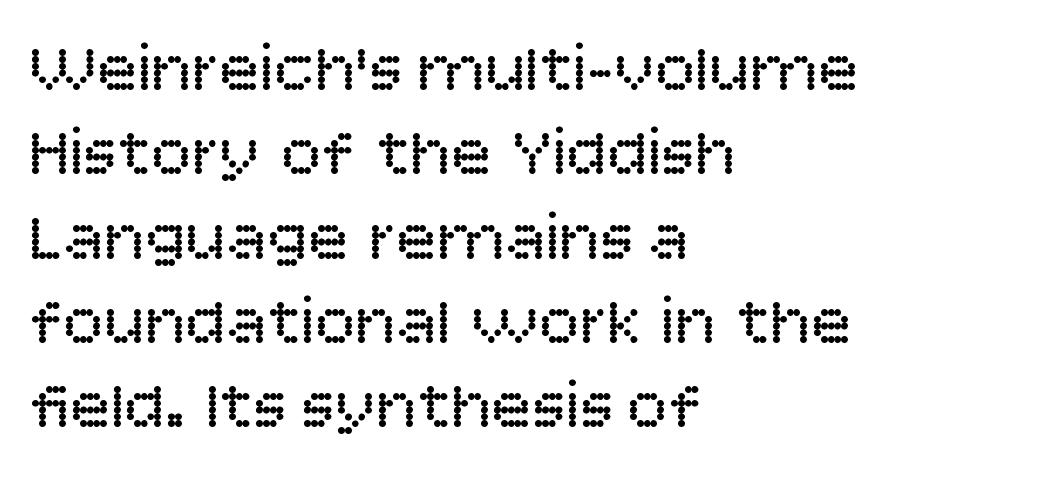
Q: Is the text bold? A: No.
Q: Is the text italic (slanted)? A: No, it is upright.
Q: Is the typeface a serif or a sans-serif typeface? A: Sans-serif.
Q: Is the text underlined? A: No.
Q: How is the paragraph aligned? A: Left-aligned.
Q: Is the spacing between letters normal or unusually wide? A: Normal.
Q: Width (condensed, normal, or wide)? A: Normal.
Q: Stroke contrast? A: Low.
Q: x-height? A: Large.
Q: Monospaced? A: No.
